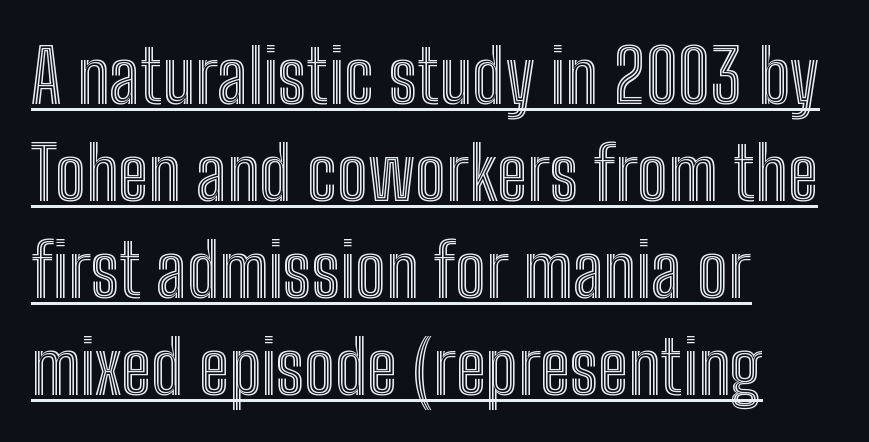
{"italic": "no", "width": "condensed", "x_height": "medium", "monospaced": "no", "underline": "yes", "align": "left", "line_spacing": "normal", "line_spacing_ratio": 1.31, "letter_spacing": "normal", "letter_spacing_em": 0.0, "glyph_px": 74}
